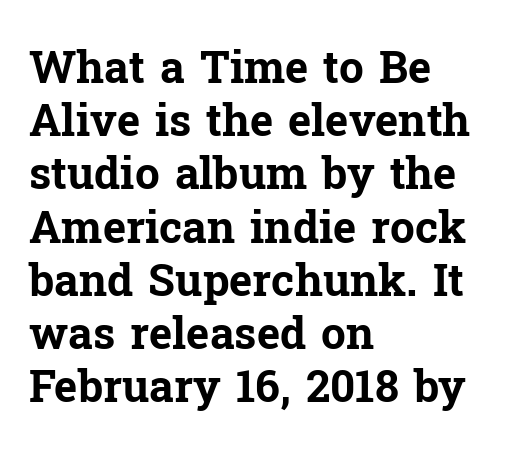
Q: Is the text bold? A: Yes.
Q: Is the text italic (slanted)? A: No, it is upright.
Q: Is the typeface a serif or a sans-serif typeface? A: Serif.
Q: Is the text underlined? A: No.
Q: How is the paragraph aligned? A: Left-aligned.
Q: Is the spacing between letters normal or unusually wide? A: Normal.
Q: Width (condensed, normal, or wide)? A: Normal.
Q: Stroke contrast? A: Low.
Q: x-height? A: Medium.
Q: Monospaced? A: No.
